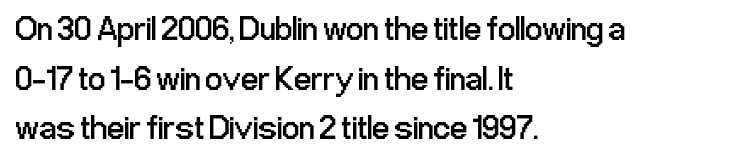
The image shows 34 px regular-weight, condensed sans-serif type, upright; set left-aligned, normal line spacing (1.46x), normal letter spacing, not underlined; low stroke contrast and a medium x-height.
